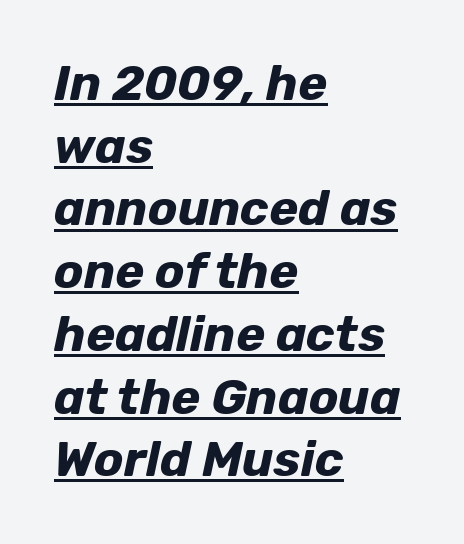
Q: Is the text bold? A: Yes.
Q: Is the text italic (slanted)? A: Yes, it leans right by about 12 degrees.
Q: Is the text underlined? A: Yes.
Q: How is the paragraph aligned? A: Left-aligned.
Q: Is the spacing between letters normal or unusually wide? A: Normal.
Q: Is the spacing between lines tight, normal or loose? A: Normal.
Q: Width (condensed, normal, or wide)? A: Normal.
Q: Stroke contrast? A: Low.
Q: x-height? A: Medium.
Q: Monospaced? A: No.
